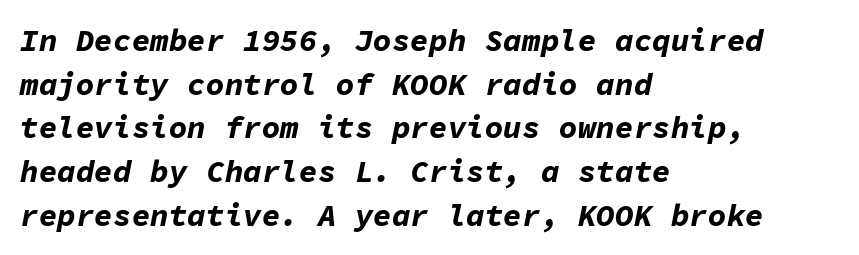
Q: Is the text bold? A: Yes.
Q: Is the text italic (slanted)? A: Yes, it leans right by about 11 degrees.
Q: Is the text underlined? A: No.
Q: How is the paragraph aligned? A: Left-aligned.
Q: Is the spacing between letters normal or unusually wide? A: Normal.
Q: Is the spacing between lines tight, normal or loose? A: Normal.
Q: Width (condensed, normal, or wide)? A: Normal.
Q: Stroke contrast? A: Low.
Q: x-height? A: Medium.
Q: Monospaced? A: Yes.
